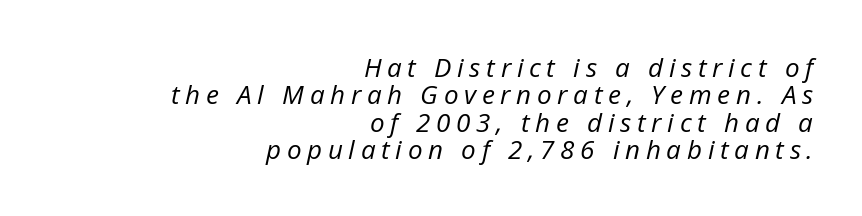
{"italic": "yes", "lean": "right", "slant_degrees": 12, "bold": "no", "underline": "no", "align": "right", "line_spacing": "tight", "line_spacing_ratio": 1.05, "letter_spacing": "wide", "letter_spacing_em": 0.22, "glyph_px": 26}
